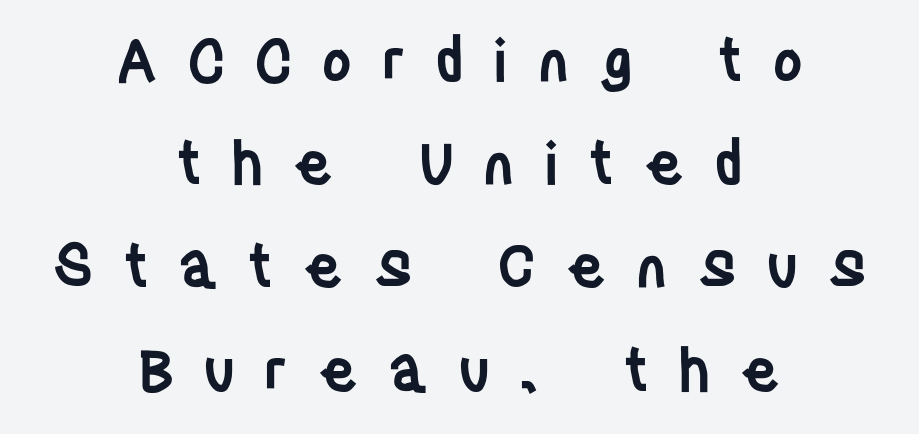
{"serif": "no", "italic": "no", "bold": "semi", "weight": "semibold", "width": "condensed", "stroke_contrast": "low", "x_height": "large", "monospaced": "no", "underline": "no", "align": "center", "line_spacing_ratio": 1.75, "letter_spacing": "wide", "letter_spacing_em": 0.49, "glyph_px": 59}
